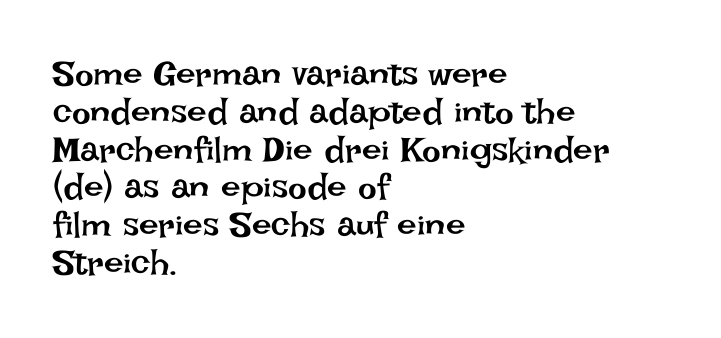
Alignment: flush left. This rendering leaves character spacing at its baseline value. Compared with typical paragraphs, the rows here are closer together. Bare-footed words on every line. The lettering stays uniformly vertical, giving the passage a roman look. Spacing verdict: proportional, widths tailored to each character.
